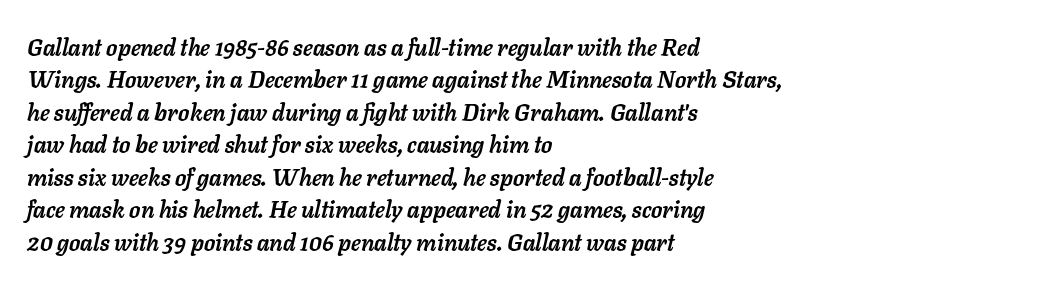
{"italic": "yes", "lean": "right", "slant_degrees": 11, "bold": "yes", "underline": "no", "align": "left", "line_spacing": "normal", "line_spacing_ratio": 1.41, "letter_spacing": "normal", "letter_spacing_em": 0.0, "glyph_px": 23}
